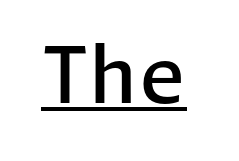
Observe the absence of serifs on each vertical stroke in this sample. This sample uses plain, unmodified letter spacing. Semibold letterforms, between regular and bold. The typography opts for an upright posture over an oblique one. Underline: present.
